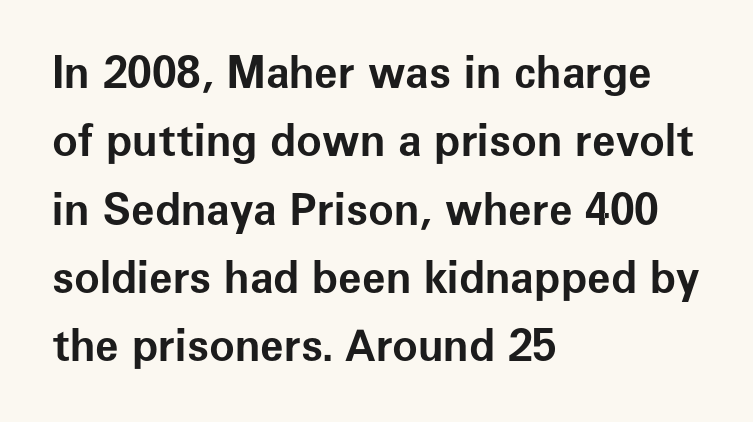
Stroke terminals: plain, sans-serif. This sample has the flowing, uneven cadence of proportional lettering. Which margin do the lines hug? The left one — the right edge is uneven. Tracking value appears to be zero — textbook default spacing.
